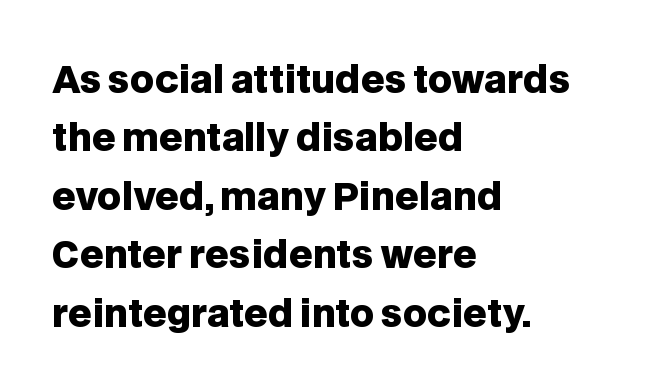
The glyphs in this specimen are sans serif. Leading: standard. Between one letter and the next there's only the usual sliver of space. The passage shown is typed in a proportional face where columns would drift. Typeset ragged right — the left edge is the straight one.
